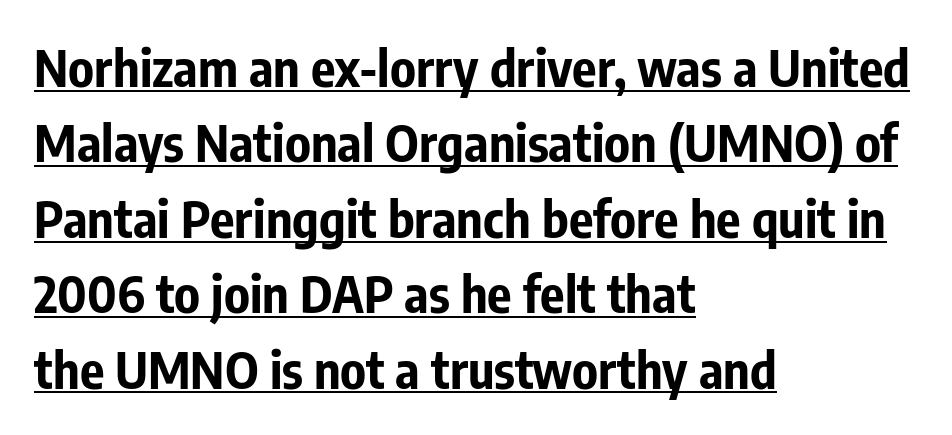
{"serif": "no", "italic": "no", "bold": "yes", "weight": "bold", "width": "condensed", "stroke_contrast": "low", "x_height": "medium", "monospaced": "no", "underline": "yes", "align": "left", "line_spacing": "normal", "line_spacing_ratio": 1.48, "letter_spacing": "normal", "letter_spacing_em": 0.0, "glyph_px": 51}
